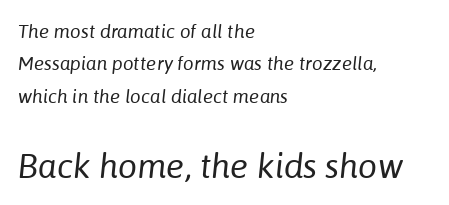
{"italic": "yes", "lean": "right", "slant_degrees": 6, "bold": "no", "weight": "regular", "width": "normal", "stroke_contrast": "low", "x_height": "medium", "monospaced": "no", "underline": "no", "align": "left", "line_spacing_ratio": 1.71, "letter_spacing": "normal", "letter_spacing_em": 0.0, "larger_block": "second", "size_ratio": 1.79, "glyph_px": 34}
